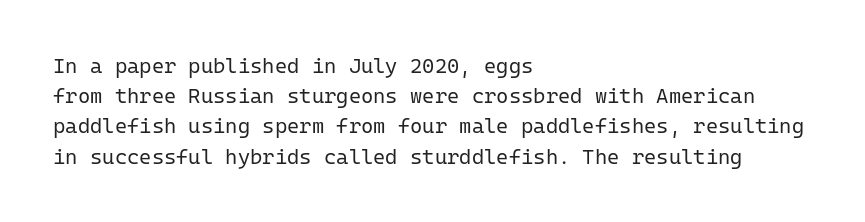
Q: Is the text bold? A: No.
Q: Is the text italic (slanted)? A: No, it is upright.
Q: Is the text underlined? A: No.
Q: How is the paragraph aligned? A: Left-aligned.
Q: Is the spacing between letters normal or unusually wide? A: Normal.
Q: Is the spacing between lines tight, normal or loose? A: Normal.
